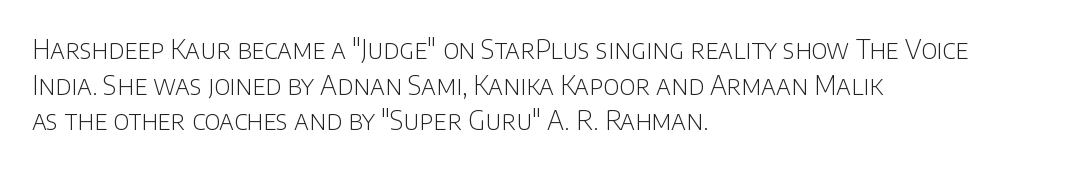
The image shows 26 px text type, upright; set left-aligned, normal line spacing (1.37x), normal letter spacing, not underlined.
